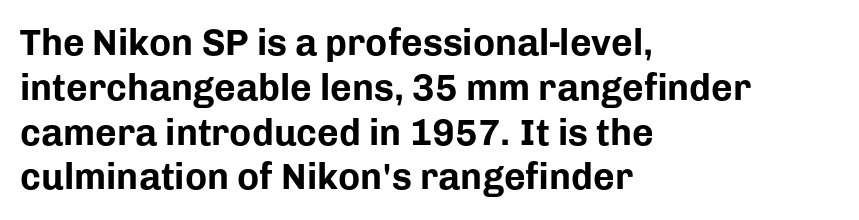
Q: Is the text bold? A: Yes.
Q: Is the text italic (slanted)? A: No, it is upright.
Q: Is the typeface a serif or a sans-serif typeface? A: Sans-serif.
Q: Is the text underlined? A: No.
Q: How is the paragraph aligned? A: Left-aligned.
Q: Is the spacing between letters normal or unusually wide? A: Normal.
Q: Width (condensed, normal, or wide)? A: Normal.
Q: Stroke contrast? A: Low.
Q: x-height? A: Medium.
Q: Monospaced? A: No.
